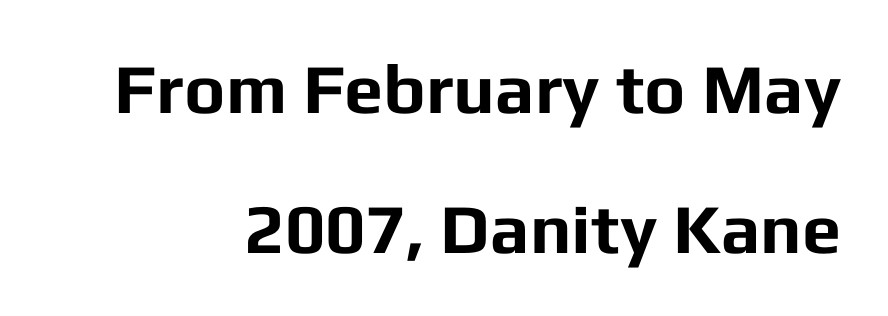
Q: Is the text bold? A: Yes.
Q: Is the text italic (slanted)? A: No, it is upright.
Q: Is the typeface a serif or a sans-serif typeface? A: Sans-serif.
Q: Is the text underlined? A: No.
Q: How is the paragraph aligned? A: Right-aligned.
Q: Is the spacing between letters normal or unusually wide? A: Normal.
Q: Is the spacing between lines tight, normal or loose? A: Loose.
Q: Width (condensed, normal, or wide)? A: Normal.
Q: Stroke contrast? A: Low.
Q: x-height? A: Medium.
Q: Monospaced? A: No.
